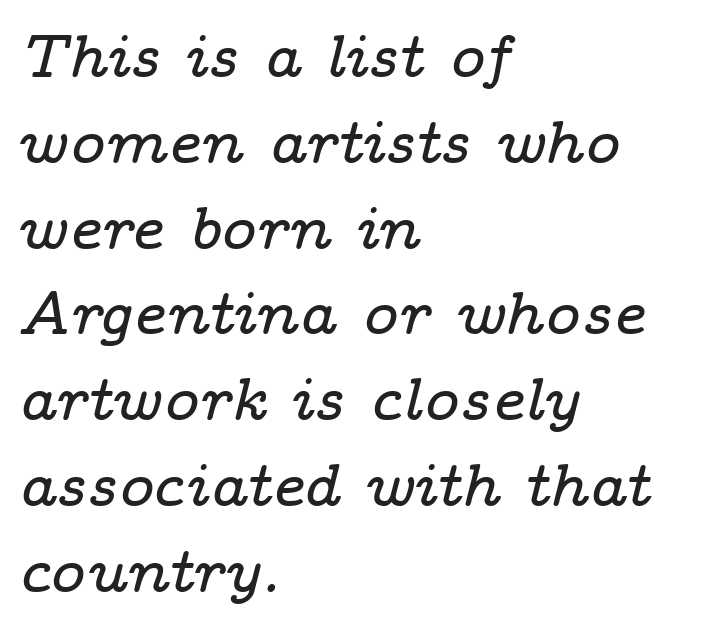
The image shows 60 px wide serif type, italic (leaning right); set left-aligned, normal line spacing (1.43x), normal letter spacing, not underlined; low stroke contrast and a medium x-height.
